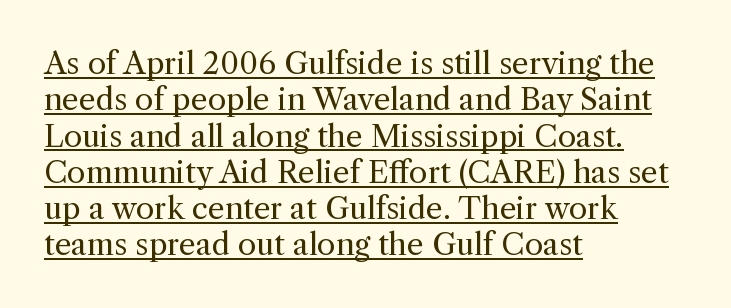
Q: Is the text bold? A: No.
Q: Is the text italic (slanted)? A: No, it is upright.
Q: Is the typeface a serif or a sans-serif typeface? A: Serif.
Q: Is the text underlined? A: Yes.
Q: How is the paragraph aligned? A: Left-aligned.
Q: Is the spacing between letters normal or unusually wide? A: Normal.
Q: Width (condensed, normal, or wide)? A: Normal.
Q: x-height? A: Medium.
Q: Monospaced? A: No.
